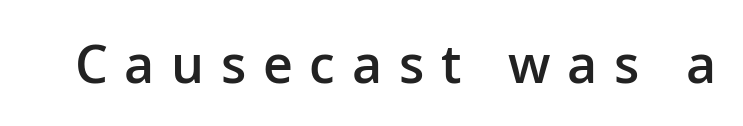
Q: Is the text bold? A: Semi-bold.
Q: Is the text italic (slanted)? A: No, it is upright.
Q: Is the typeface a serif or a sans-serif typeface? A: Sans-serif.
Q: Is the text underlined? A: No.
Q: Is the spacing between letters normal or unusually wide? A: Unusually wide.
Q: Width (condensed, normal, or wide)? A: Normal.
Q: Stroke contrast? A: Low.
Q: x-height? A: Medium.
Q: Monospaced? A: No.
